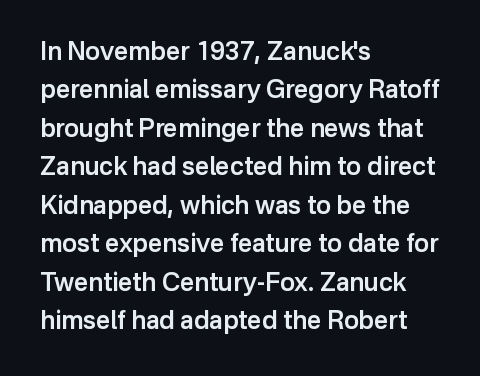
Has an underline been added? It has not. A typesetter would mark this as roman, not italic. The passage shown has conventional tracking throughout. The rows are spaced the way most documents space them. Each line starts at the same left margin while the right side varies. The font is running at a semibold setting, under full bold.
